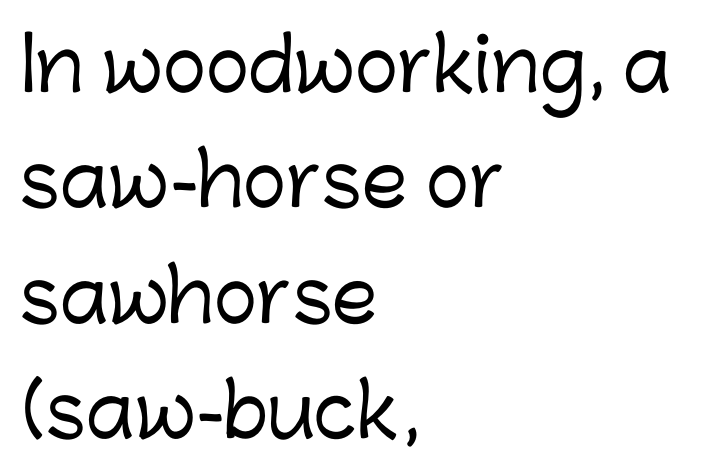
Q: Is the text italic (slanted)? A: No, it is upright.
Q: Is the typeface a serif or a sans-serif typeface? A: Sans-serif.
Q: Is the text underlined? A: No.
Q: How is the paragraph aligned? A: Left-aligned.
Q: Is the spacing between letters normal or unusually wide? A: Normal.
Q: Is the spacing between lines tight, normal or loose? A: Normal.
Q: Width (condensed, normal, or wide)? A: Normal.
Q: Stroke contrast? A: Low.
Q: x-height? A: Medium.
Q: Monospaced? A: No.
